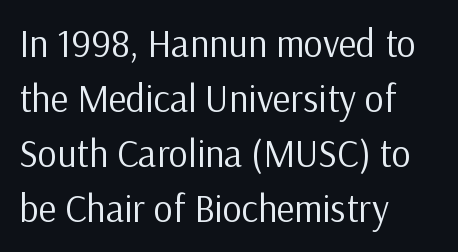
Q: Is the text bold? A: No.
Q: Is the text italic (slanted)? A: No, it is upright.
Q: Is the typeface a serif or a sans-serif typeface? A: Sans-serif.
Q: Is the text underlined? A: No.
Q: How is the paragraph aligned? A: Left-aligned.
Q: Is the spacing between letters normal or unusually wide? A: Normal.
Q: Is the spacing between lines tight, normal or loose? A: Normal.
Q: Width (condensed, normal, or wide)? A: Normal.
Q: Stroke contrast? A: Low.
Q: x-height? A: Medium.
Q: Monospaced? A: No.
